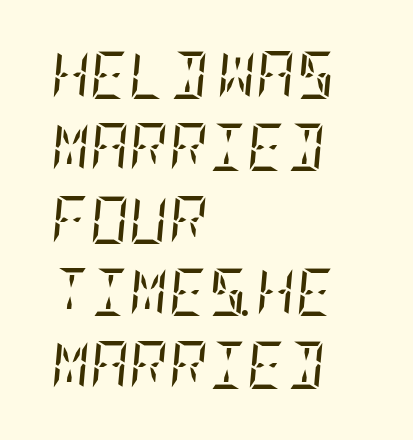
A quiet, ordinary-to-light weight characterises the typeface. To sum up the face: it has serifs. The area under the type is left untouched. Designer's note — italics engaged. Which margin do the lines hug? The left one — the right edge is uneven. Horizontal bands of white between lines are of average thickness.
